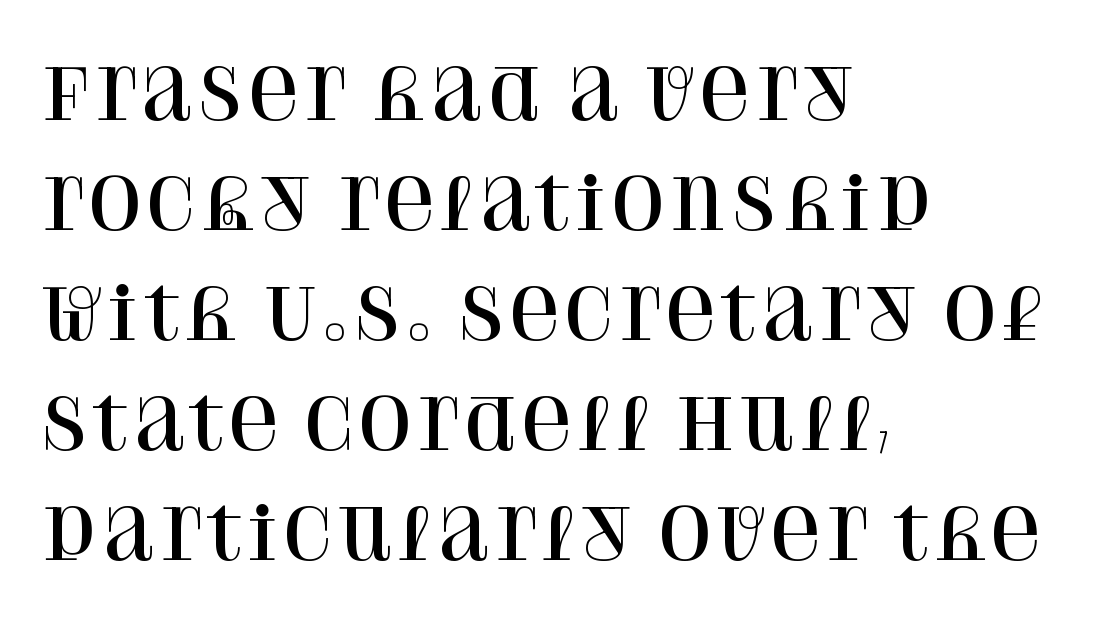
These lines are set flush left with a ragged right edge. Note: serifs present on the glyphs. Honestly, the row spacing looks completely unremarkable. The type is set solid horizontally, with unmodified tracking. The axis of the letterforms is exactly vertical. Anything drawn beneath the words? Only blank space.
